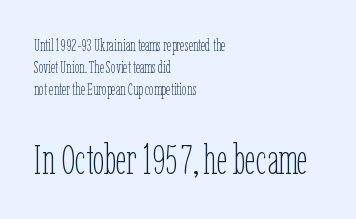
A typesetter would call this zero additional tracking. A student would notice the bottom passage is typeset larger than what precedes it. The weight would be labelled regular, book, light, or lighter still. Italic? Not at all — the glyphs are vertical.
